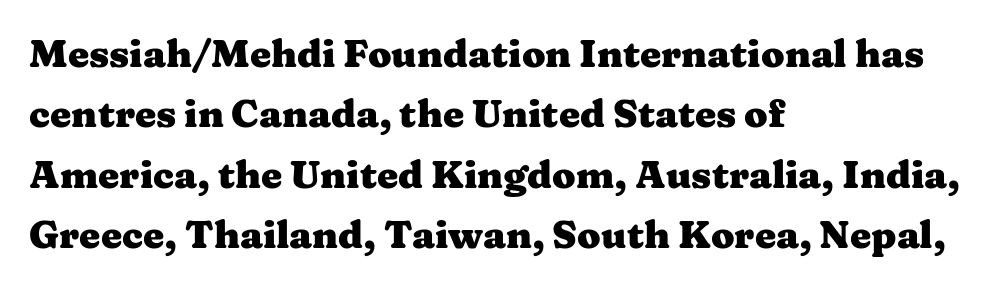
The image shows 38 px heavy, wide serif type, upright; set left-aligned, normal line spacing (1.59x), normal letter spacing, not underlined; medium stroke contrast and a medium x-height.
